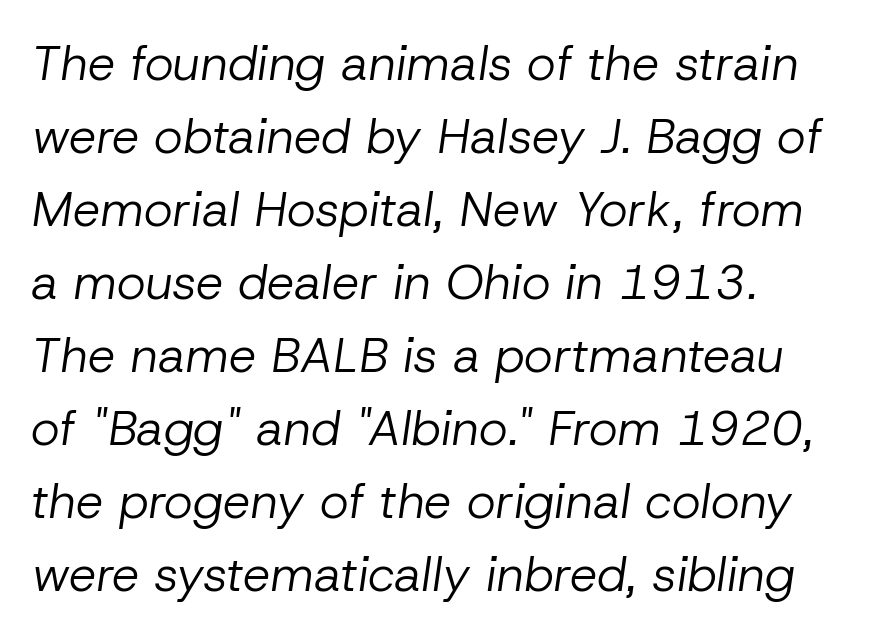
{"italic": "yes", "lean": "right", "slant_degrees": 8, "bold": "no", "weight": "regular", "width": "normal", "stroke_contrast": "low", "x_height": "medium", "monospaced": "no", "underline": "no", "align": "left", "line_spacing": "normal", "line_spacing_ratio": 1.49, "letter_spacing": "normal", "letter_spacing_em": 0.0, "glyph_px": 49}
